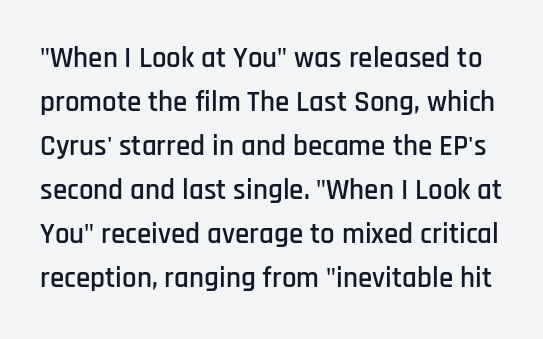
The space directly below the letters is spotless. Characters follow at the spacing the type designer built in. Look at the bottom of the vertical strokes: they stop flat, with no serifs. Is there much room between lines? A standard amount, neither cramped nor airy.
